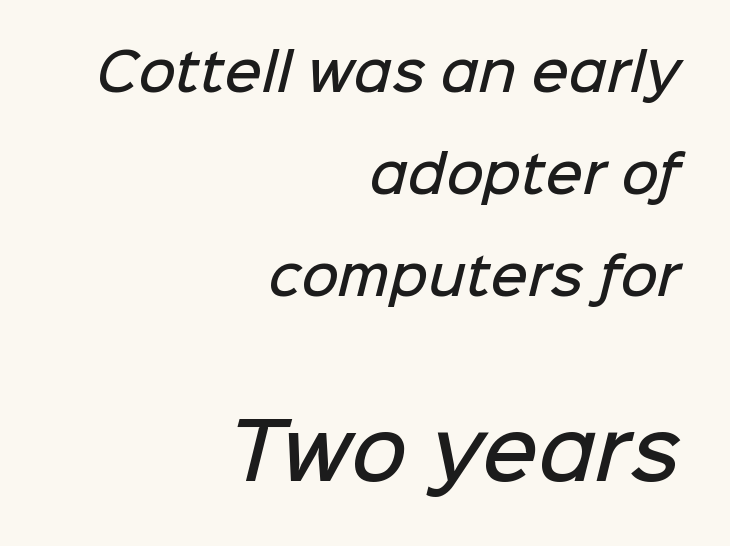
Q: Is the text bold? A: Semi-bold.
Q: Is the typeface a serif or a sans-serif typeface? A: Sans-serif.
Q: Is the text underlined? A: No.
Q: How is the paragraph aligned? A: Right-aligned.
Q: Is the spacing between letters normal or unusually wide? A: Normal.
Q: Is the spacing between lines tight, normal or loose? A: Loose.
Q: Which block of text is set in a larger size, the first (top) or the second (bottom)? A: The second (bottom) one.
Q: Width (condensed, normal, or wide)? A: Normal.
Q: Stroke contrast? A: Low.
Q: x-height? A: Medium.
Q: Monospaced? A: No.
